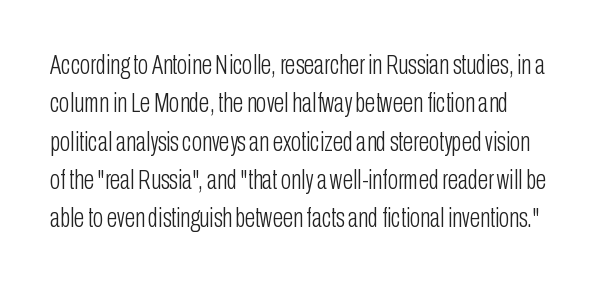
{"italic": "no", "bold": "no", "underline": "no", "line_spacing": "normal", "line_spacing_ratio": 1.42, "letter_spacing": "normal", "letter_spacing_em": 0.0, "glyph_px": 27}
